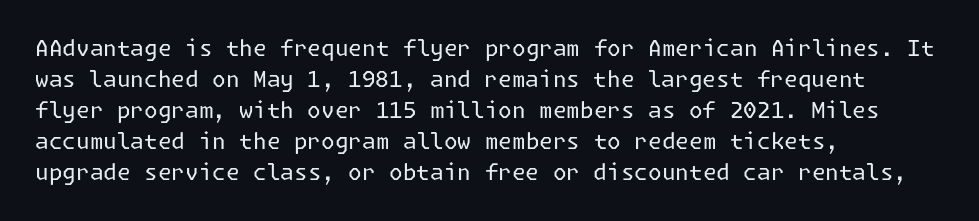
{"italic": "no", "bold": "no", "underline": "no", "align": "left", "line_spacing": "normal", "line_spacing_ratio": 1.41, "letter_spacing": "normal", "letter_spacing_em": 0.0, "glyph_px": 22}
